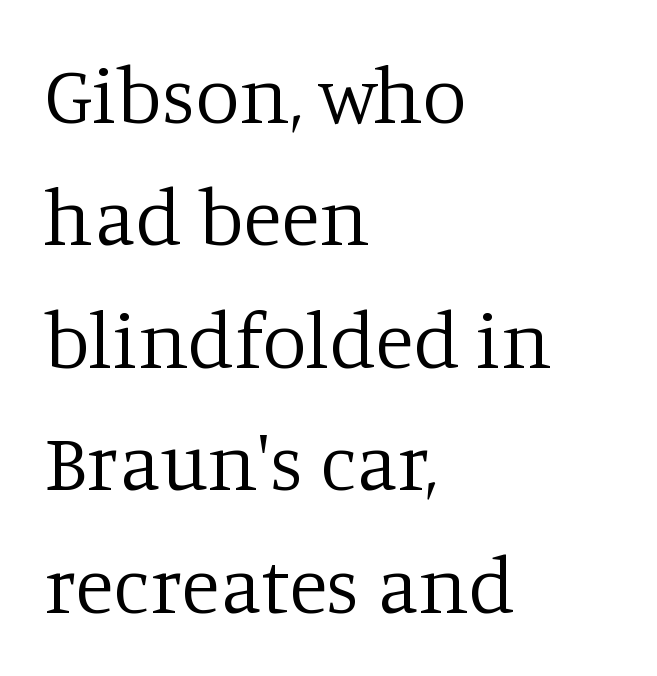
Q: Is the text bold? A: No.
Q: Is the text italic (slanted)? A: No, it is upright.
Q: Is the typeface a serif or a sans-serif typeface? A: Serif.
Q: Is the text underlined? A: No.
Q: How is the paragraph aligned? A: Left-aligned.
Q: Is the spacing between letters normal or unusually wide? A: Normal.
Q: Is the spacing between lines tight, normal or loose? A: Normal.
Q: Width (condensed, normal, or wide)? A: Normal.
Q: Stroke contrast? A: Low.
Q: x-height? A: Large.
Q: Monospaced? A: No.
